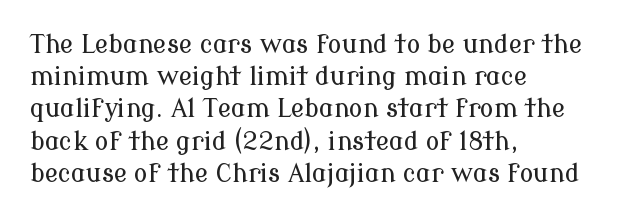
The image shows 25 px text type, upright; set left-aligned, normal line spacing (1.29x), normal letter spacing, not underlined.
